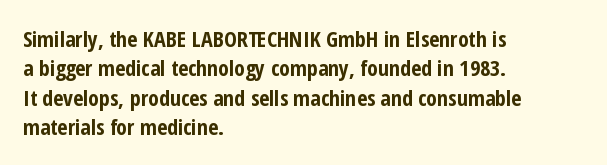
Every character sits straight up, as roman type does. Visually the block forms a straight wall on the left and a jagged coastline on the right. I'd describe the lettering as bold — thick and assertive. Unmarked baselines from the first word to the last.
